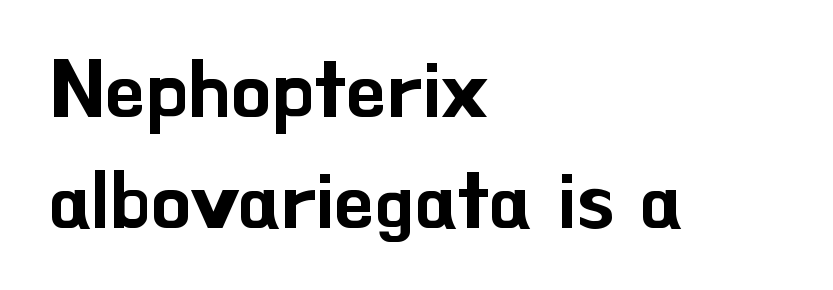
Q: Is the text italic (slanted)? A: No, it is upright.
Q: Is the typeface a serif or a sans-serif typeface? A: Sans-serif.
Q: Is the text underlined? A: No.
Q: How is the paragraph aligned? A: Left-aligned.
Q: Is the spacing between letters normal or unusually wide? A: Normal.
Q: Is the spacing between lines tight, normal or loose? A: Normal.
Q: Width (condensed, normal, or wide)? A: Normal.
Q: Stroke contrast? A: Low.
Q: x-height? A: Small.
Q: Monospaced? A: No.
